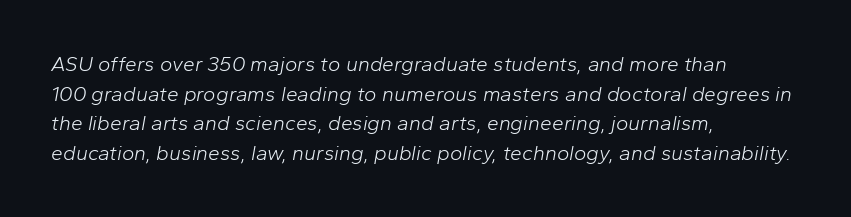
Q: Is the text bold? A: No.
Q: Is the text italic (slanted)? A: Yes, it leans right by about 10 degrees.
Q: Is the text underlined? A: No.
Q: How is the paragraph aligned? A: Left-aligned.
Q: Is the spacing between letters normal or unusually wide? A: Normal.
Q: Is the spacing between lines tight, normal or loose? A: Normal.
